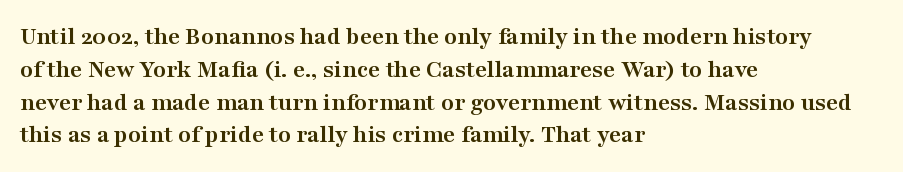
{"italic": "no", "bold": "yes", "underline": "no", "align": "left", "line_spacing": "normal", "line_spacing_ratio": 1.26, "letter_spacing": "normal", "letter_spacing_em": 0.0, "glyph_px": 26}
